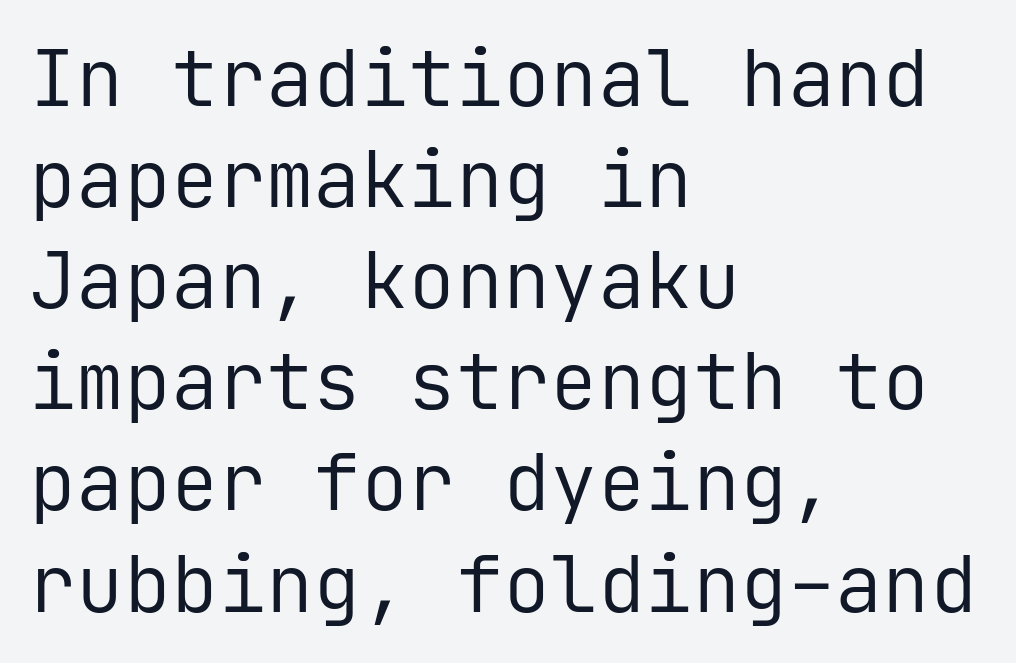
Caption: standard tracking, unaltered. These lines were composed using upright roman letters. Spacing verdict: monospaced, one width for all characters. Vertical stems look standard width or narrower in stroke. Descenders hang freely into open space. One-word summary of the alignment: left.
